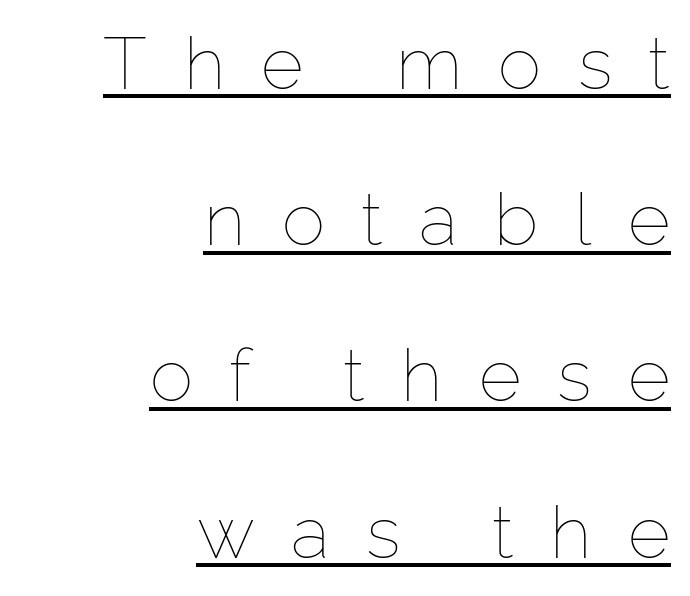
These lines are rendered in a variable-pitch font. Summary of vertical rhythm: relaxed, with wide interline spacing. Italic: no, the glyphs are upright roman. Somebody hit Ctrl+U on this one — the words are underlined.
